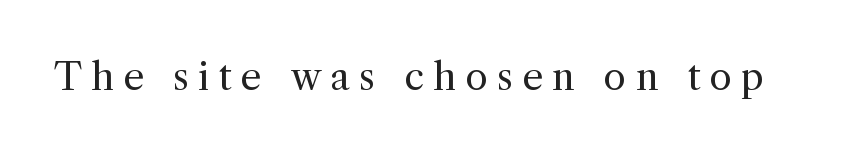
Q: Is the text bold? A: No.
Q: Is the text italic (slanted)? A: No, it is upright.
Q: Is the typeface a serif or a sans-serif typeface? A: Serif.
Q: Is the text underlined? A: No.
Q: Is the spacing between letters normal or unusually wide? A: Unusually wide.
Q: Width (condensed, normal, or wide)? A: Normal.
Q: x-height? A: Medium.
Q: Monospaced? A: No.
